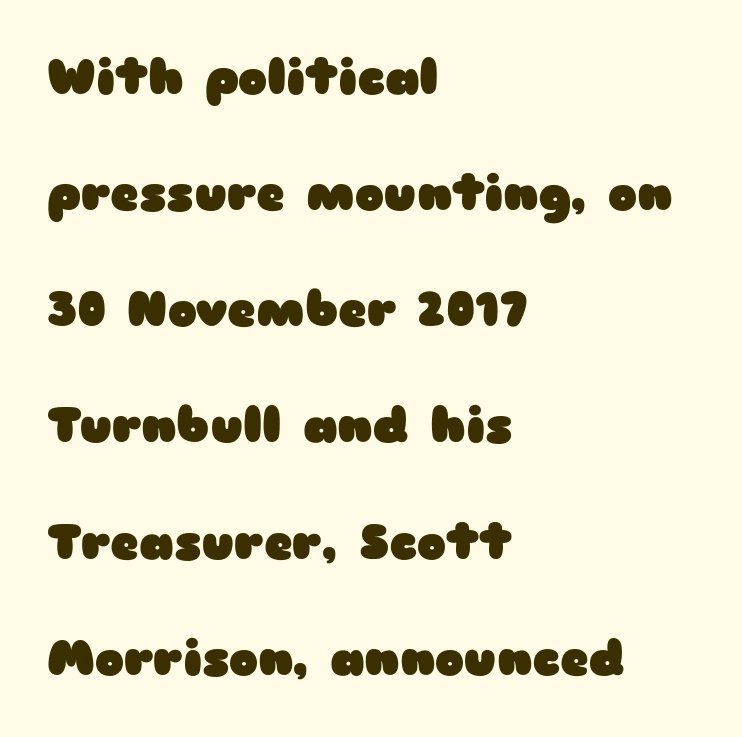
The image shows 49 px heavy, wide sans-serif type, upright; set left-aligned, loose line spacing (2.37x), normal letter spacing, not underlined; low stroke contrast and a medium x-height.
